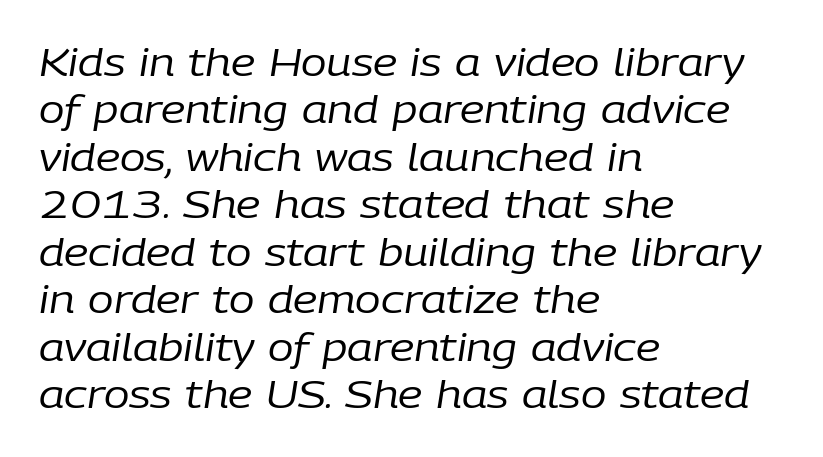
Q: Is the text bold? A: No.
Q: Is the text italic (slanted)? A: Yes, it leans right by about 9 degrees.
Q: Is the text underlined? A: No.
Q: How is the paragraph aligned? A: Left-aligned.
Q: Is the spacing between letters normal or unusually wide? A: Normal.
Q: Is the spacing between lines tight, normal or loose? A: Normal.
Q: Width (condensed, normal, or wide)? A: Normal.
Q: Stroke contrast? A: Low.
Q: x-height? A: Medium.
Q: Monospaced? A: No.
